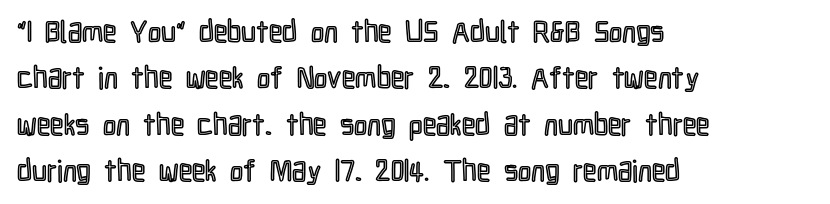
The rendering uses a moderate line-height, typical for paragraphs. The passage shown is typed in a proportional face where columns would drift. Words appear dense and cohesive because spacing is normal. This sample uses an upright cut, with every glyph sitting square on the baseline. Rule under the text: the space is simply empty.
